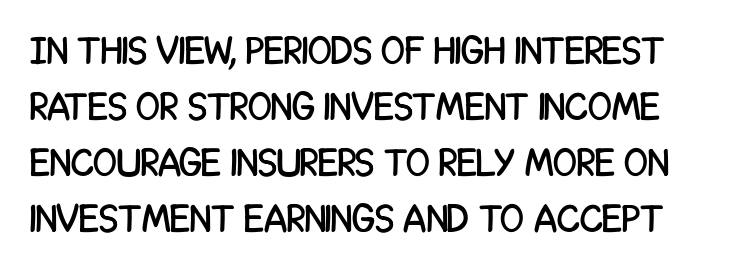
A typesetter would call this zero additional tracking. The axis of the letterforms is exactly vertical. The rendering shows plain stroke endings on the letterforms — a sans-serif design. The baseline area is clear.
